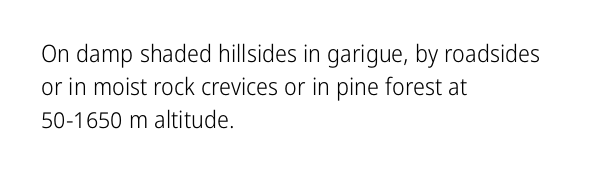
Horizontally, the lines are justified to the leading edge only. A roman cut, with each character standing at attention. The lines sit at an ordinary, default distance from one another. The font sits on the lighter half of the weight spectrum, regular included. Just letters on the line, the space beneath them empty. Standard letterfit; no display-style spreading of the glyphs.
